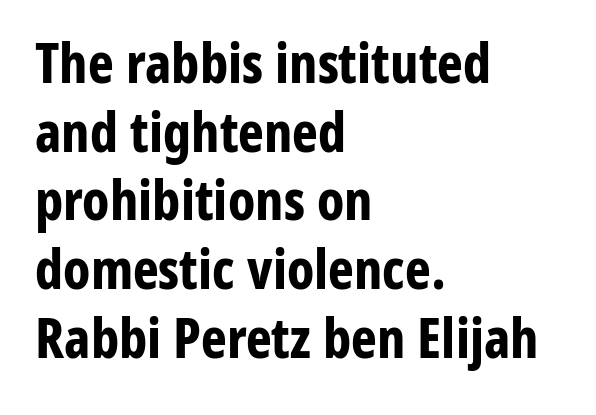
Q: Is the text bold? A: Yes.
Q: Is the text italic (slanted)? A: No, it is upright.
Q: Is the typeface a serif or a sans-serif typeface? A: Sans-serif.
Q: Is the text underlined? A: No.
Q: How is the paragraph aligned? A: Left-aligned.
Q: Is the spacing between letters normal or unusually wide? A: Normal.
Q: Is the spacing between lines tight, normal or loose? A: Normal.
Q: Width (condensed, normal, or wide)? A: Condensed.
Q: Stroke contrast? A: Low.
Q: x-height? A: Medium.
Q: Monospaced? A: No.
